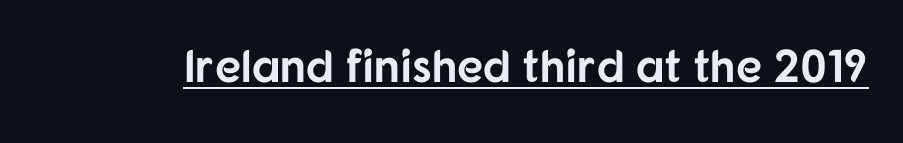
Q: Is the text bold? A: Yes.
Q: Is the text italic (slanted)? A: No, it is upright.
Q: Is the typeface a serif or a sans-serif typeface? A: Sans-serif.
Q: Is the text underlined? A: Yes.
Q: Is the spacing between letters normal or unusually wide? A: Normal.
Q: Width (condensed, normal, or wide)? A: Normal.
Q: Stroke contrast? A: Low.
Q: x-height? A: Medium.
Q: Monospaced? A: No.
